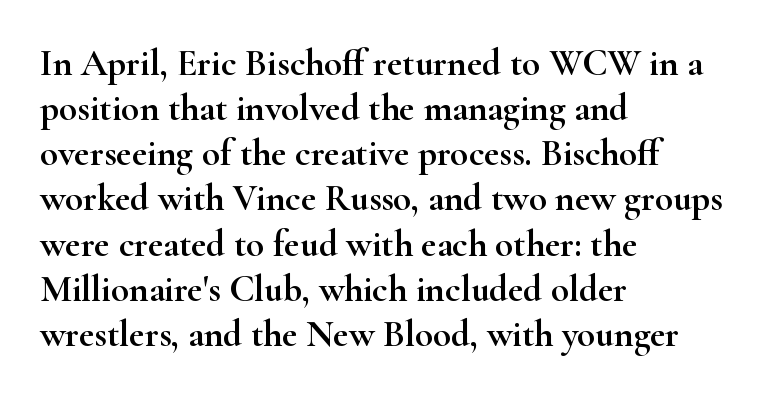
The image shows 37 px wide serif type, upright; set left-aligned, line spacing 1.22x, normal letter spacing, not underlined; high stroke contrast and a small x-height.
